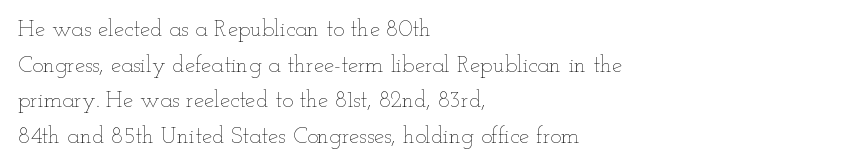
{"italic": "no", "bold": "no", "underline": "no", "align": "left", "line_spacing": "normal", "line_spacing_ratio": 1.55, "letter_spacing": "normal", "letter_spacing_em": 0.0, "glyph_px": 23}
